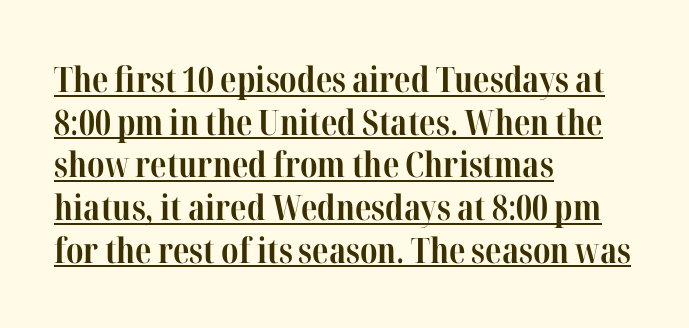
The image shows 35 px bold, condensed serif type, upright; set left-aligned, line spacing 1.22x, normal letter spacing, underlined; high stroke contrast and a medium x-height.
